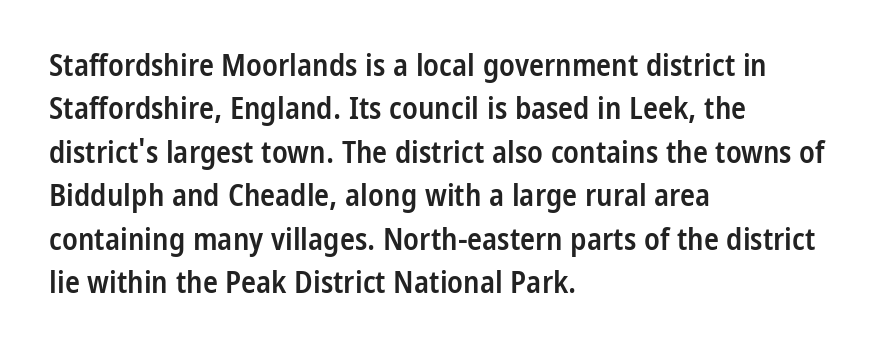
{"serif": "no", "italic": "no", "bold": "semi", "weight": "semibold", "width": "condensed", "stroke_contrast": "low", "x_height": "medium", "monospaced": "no", "underline": "no", "align": "left", "line_spacing": "normal", "line_spacing_ratio": 1.4, "letter_spacing": "normal", "letter_spacing_em": 0.0, "glyph_px": 31}
